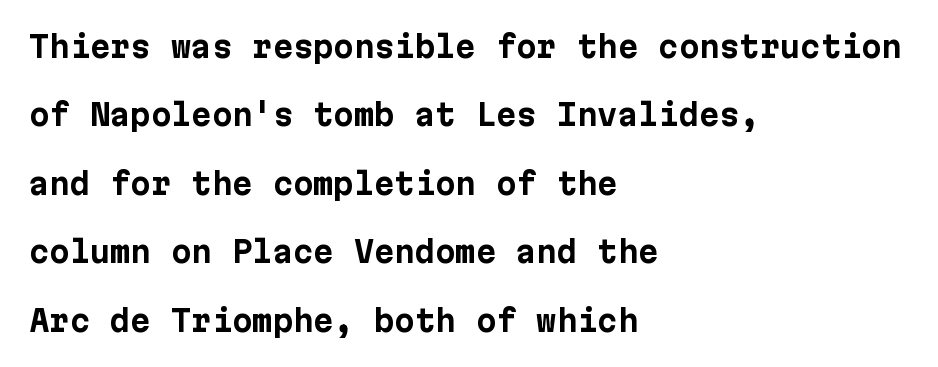
Bold? Absolutely — the strokes are thick and heavy. Posture: upright roman. The text was rendered using a sans face with plain stroke endings. The string is rendered with underlining switched off. The block of text is sparse from top to bottom, with ample space between rows. In terms of letterspacing, this is plain default setting.
